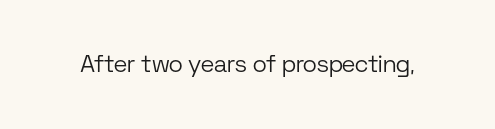
The image shows 24 px text type, upright; set normal letter spacing, not underlined.
